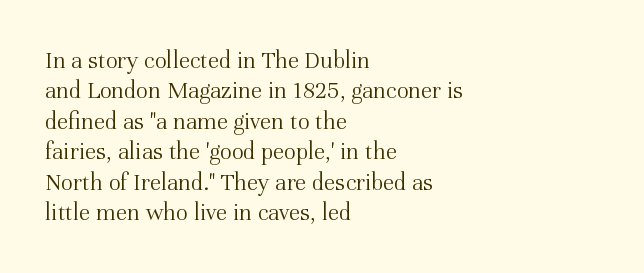
Nope, not italic — everything's standing straight. Only glyphs here, with clear space below each row. Leftover space on each line is placed entirely after the last word. The gaps between neighbouring characters are ordinary and unremarkable. A light-to-regular cut is what we see here.
